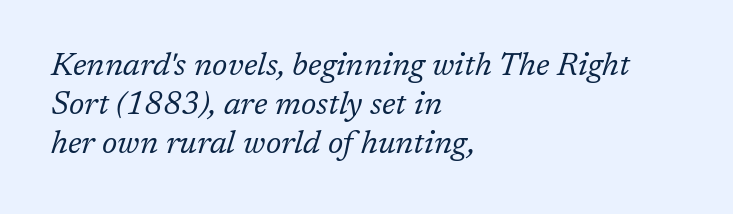
{"serif": "yes", "italic": "yes", "lean": "right", "slant_degrees": 17, "bold": "no", "weight": "regular", "width": "normal", "stroke_contrast": "low", "x_height": "medium", "monospaced": "no", "underline": "no", "align": "left", "line_spacing_ratio": 1.22, "letter_spacing": "normal", "letter_spacing_em": 0.0, "glyph_px": 32}
